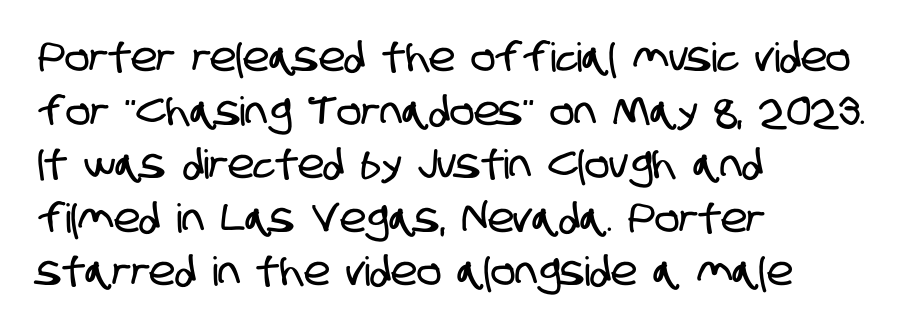
Q: Is the typeface a serif or a sans-serif typeface? A: Sans-serif.
Q: Is the text underlined? A: No.
Q: How is the paragraph aligned? A: Left-aligned.
Q: Is the spacing between letters normal or unusually wide? A: Normal.
Q: Is the spacing between lines tight, normal or loose? A: Normal.
Q: Width (condensed, normal, or wide)? A: Condensed.
Q: Stroke contrast? A: Low.
Q: x-height? A: Large.
Q: Monospaced? A: No.
